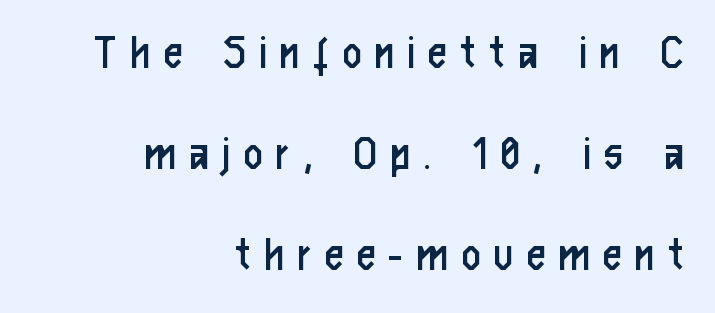
Q: Is the text bold? A: No.
Q: Is the text italic (slanted)? A: No, it is upright.
Q: Is the typeface a serif or a sans-serif typeface? A: Sans-serif.
Q: Is the text underlined? A: No.
Q: How is the paragraph aligned? A: Right-aligned.
Q: Is the spacing between letters normal or unusually wide? A: Unusually wide.
Q: Is the spacing between lines tight, normal or loose? A: Loose.
Q: Width (condensed, normal, or wide)? A: Condensed.
Q: Stroke contrast? A: Low.
Q: x-height? A: Medium.
Q: Monospaced? A: No.
